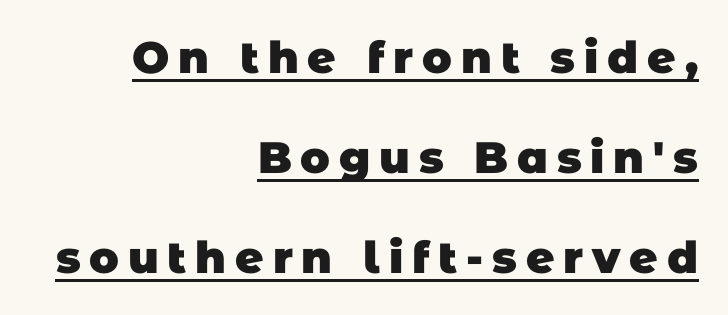
The image shows 44 px heavy sans-serif type; set right-aligned, loose line spacing (2.27x), unusually wide letter spacing (+0.2 em), underlined; low stroke contrast and a large x-height.
